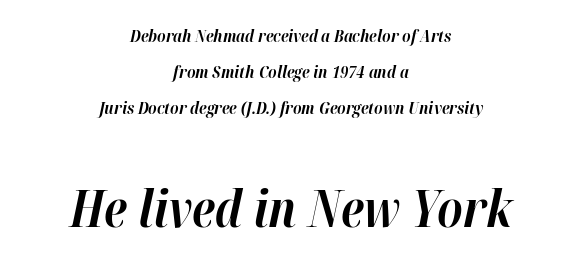
Q: Is the text bold? A: Yes.
Q: Is the text italic (slanted)? A: Yes, it leans right by about 12 degrees.
Q: Is the text underlined? A: No.
Q: How is the paragraph aligned? A: Centered.
Q: Is the spacing between letters normal or unusually wide? A: Normal.
Q: Is the spacing between lines tight, normal or loose? A: Loose.
Q: Which block of text is set in a larger size, the first (top) or the second (bottom)? A: The second (bottom) one.
Q: Width (condensed, normal, or wide)? A: Normal.
Q: Stroke contrast? A: High.
Q: x-height? A: Medium.
Q: Monospaced? A: No.
